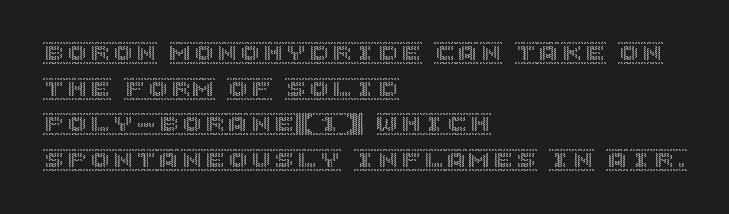
{"italic": "no", "underline": "no", "align": "left", "line_spacing": "normal", "line_spacing_ratio": 1.55, "letter_spacing": "normal", "letter_spacing_em": 0.0, "glyph_px": 23}
